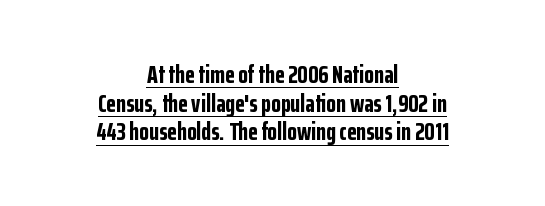
Q: Is the text bold? A: Yes.
Q: Is the text italic (slanted)? A: No, it is upright.
Q: Is the text underlined? A: Yes.
Q: How is the paragraph aligned? A: Centered.
Q: Is the spacing between letters normal or unusually wide? A: Normal.
Q: Is the spacing between lines tight, normal or loose? A: Tight.
